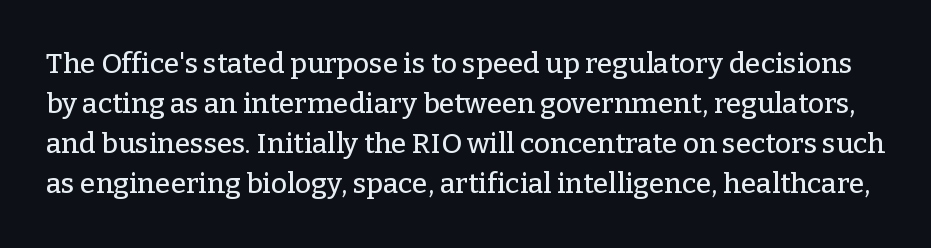
Q: Is the text italic (slanted)? A: No, it is upright.
Q: Is the typeface a serif or a sans-serif typeface? A: Serif.
Q: Is the text underlined? A: No.
Q: Is the spacing between letters normal or unusually wide? A: Normal.
Q: Is the spacing between lines tight, normal or loose? A: Normal.
Q: Width (condensed, normal, or wide)? A: Normal.
Q: Stroke contrast? A: Low.
Q: x-height? A: Medium.
Q: Monospaced? A: No.
